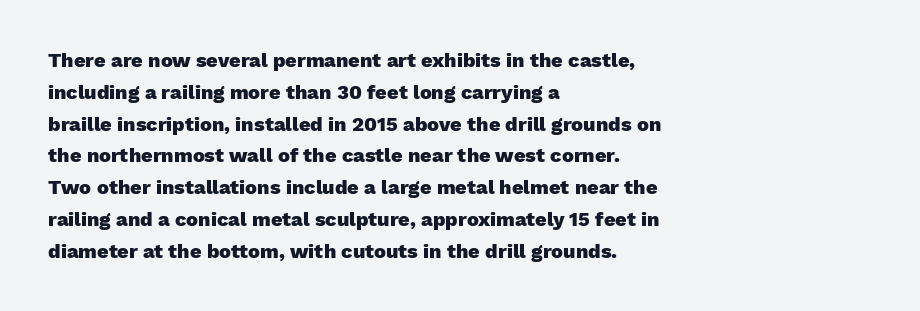
Q: Is the text bold? A: Yes.
Q: Is the text italic (slanted)? A: No, it is upright.
Q: Is the text underlined? A: No.
Q: How is the paragraph aligned? A: Left-aligned.
Q: Is the spacing between letters normal or unusually wide? A: Normal.
Q: Is the spacing between lines tight, normal or loose? A: Normal.
